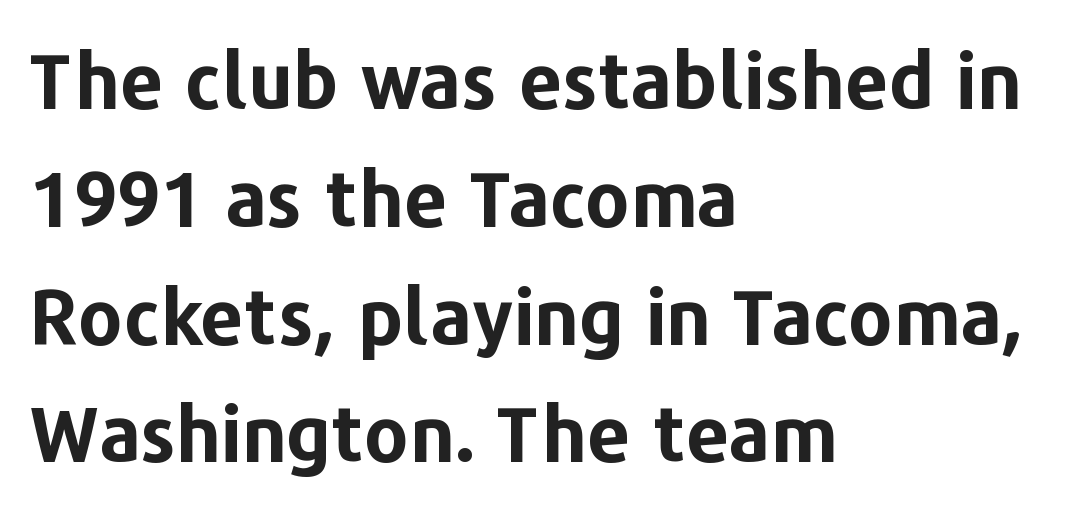
Q: Is the text bold? A: Yes.
Q: Is the text italic (slanted)? A: No, it is upright.
Q: Is the typeface a serif or a sans-serif typeface? A: Sans-serif.
Q: Is the text underlined? A: No.
Q: How is the paragraph aligned? A: Left-aligned.
Q: Is the spacing between letters normal or unusually wide? A: Normal.
Q: Is the spacing between lines tight, normal or loose? A: Normal.
Q: Width (condensed, normal, or wide)? A: Normal.
Q: Stroke contrast? A: Low.
Q: x-height? A: Medium.
Q: Monospaced? A: No.
